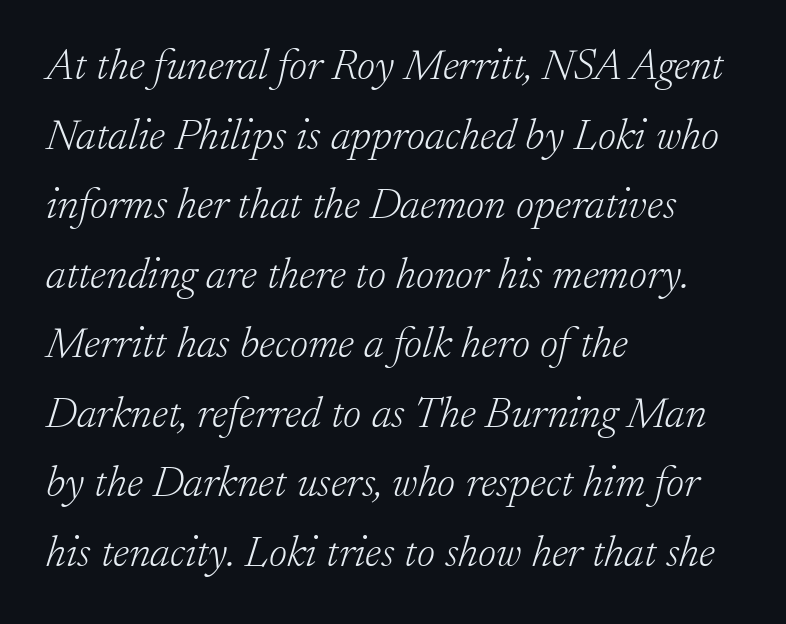
It's the slanting kind of type. Weight: in the light-to-regular range. A typesetter would call this proportional, since set widths differ per character. Letter spacing: default. The rendering anchors every line to the left-hand side.
